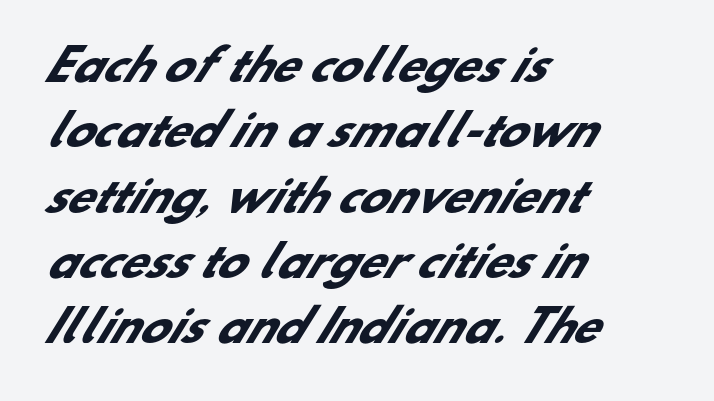
Q: Is the text bold? A: Yes.
Q: Is the typeface a serif or a sans-serif typeface? A: Sans-serif.
Q: Is the text underlined? A: No.
Q: How is the paragraph aligned? A: Left-aligned.
Q: Is the spacing between letters normal or unusually wide? A: Normal.
Q: Is the spacing between lines tight, normal or loose? A: Normal.
Q: Width (condensed, normal, or wide)? A: Normal.
Q: Stroke contrast? A: Low.
Q: x-height? A: Small.
Q: Monospaced? A: No.
